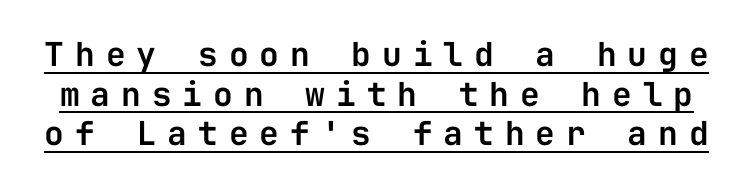
Q: Is the text italic (slanted)? A: No, it is upright.
Q: Is the typeface a serif or a sans-serif typeface? A: Sans-serif.
Q: Is the text underlined? A: Yes.
Q: Is the spacing between letters normal or unusually wide? A: Unusually wide.
Q: Width (condensed, normal, or wide)? A: Normal.
Q: Stroke contrast? A: Low.
Q: x-height? A: Medium.
Q: Monospaced? A: Yes.
